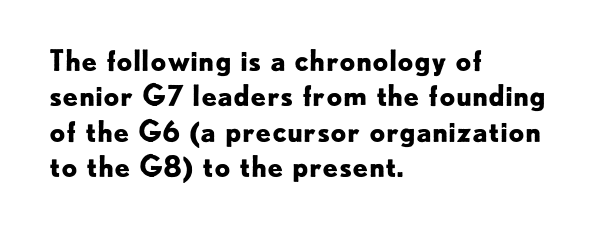
The lines sit at an ordinary, default distance from one another. The letterforms sit shoulder to shoulder at normal distance. A bare baseline throughout the passage. The letters stand straight up with perfectly vertical stems. The letters advance in unequal steps, a hallmark of proportional type.
